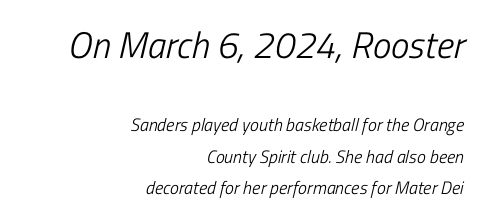
Here the first block reads like a headline and the second like body copy. The lines are quadded right. The weight tops out at a normal text grade. The face used here is rendered with its standard letterfit.
